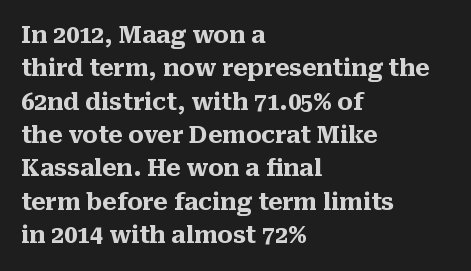
Q: Is the text bold? A: Yes.
Q: Is the text italic (slanted)? A: No, it is upright.
Q: Is the text underlined? A: No.
Q: How is the paragraph aligned? A: Left-aligned.
Q: Is the spacing between letters normal or unusually wide? A: Normal.
Q: Is the spacing between lines tight, normal or loose? A: Normal.
